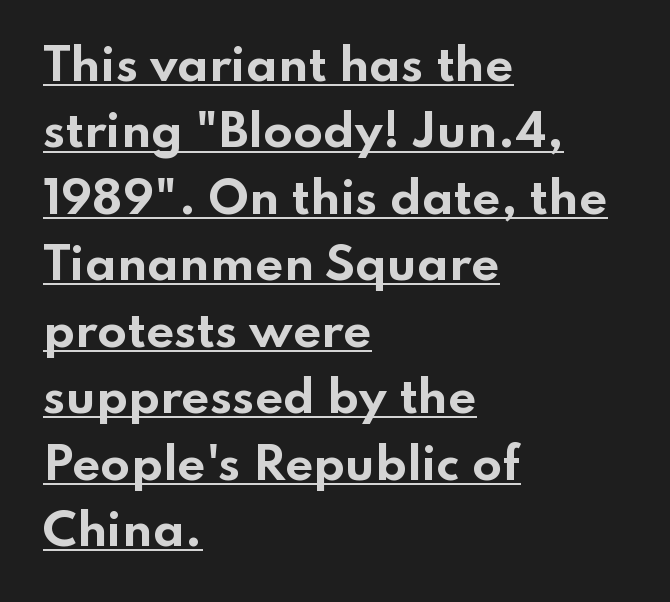
Q: Is the text bold? A: Yes.
Q: Is the text italic (slanted)? A: No, it is upright.
Q: Is the typeface a serif or a sans-serif typeface? A: Sans-serif.
Q: Is the text underlined? A: Yes.
Q: How is the paragraph aligned? A: Left-aligned.
Q: Is the spacing between letters normal or unusually wide? A: Normal.
Q: Is the spacing between lines tight, normal or loose? A: Normal.
Q: Width (condensed, normal, or wide)? A: Wide.
Q: Stroke contrast? A: Low.
Q: x-height? A: Small.
Q: Monospaced? A: No.
